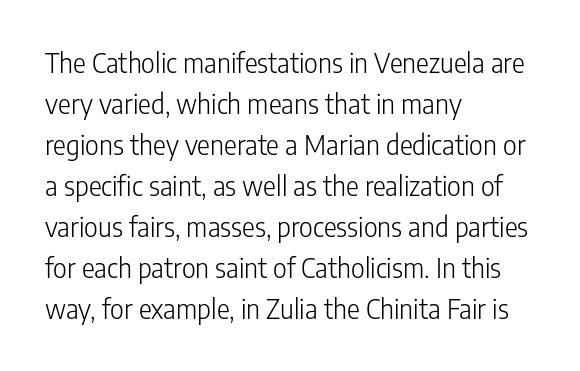
The image shows 27 px text type, upright; set left-aligned, normal line spacing (1.52x), normal letter spacing, not underlined.
